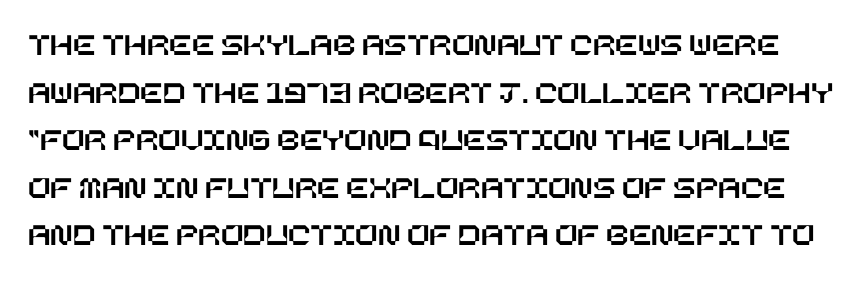
{"italic": "no", "width": "normal", "stroke_contrast": "low", "x_height": "large", "underline": "no", "line_spacing": "normal", "line_spacing_ratio": 1.44, "letter_spacing": "normal", "letter_spacing_em": 0.0, "glyph_px": 33}
